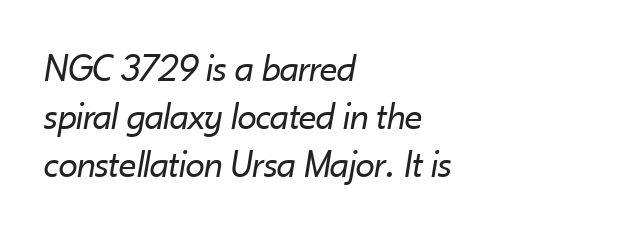
{"italic": "yes", "lean": "right", "slant_degrees": 10, "bold": "no", "weight": "regular", "width": "normal", "stroke_contrast": "low", "x_height": "small", "monospaced": "no", "underline": "no", "align": "left", "line_spacing_ratio": 1.23, "letter_spacing": "normal", "letter_spacing_em": 0.0, "glyph_px": 39}
